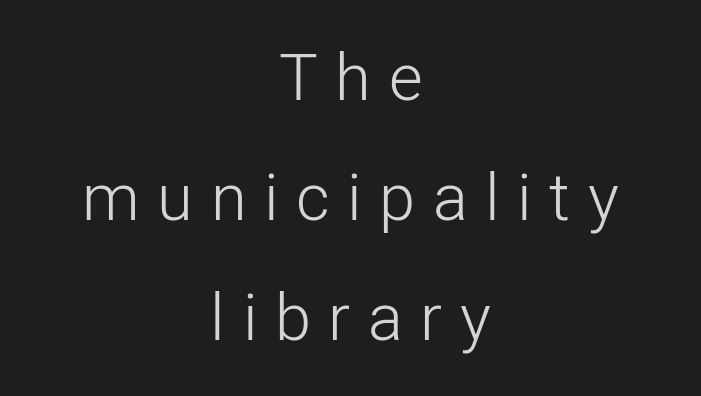
Q: Is the text bold? A: No.
Q: Is the text italic (slanted)? A: No, it is upright.
Q: Is the typeface a serif or a sans-serif typeface? A: Sans-serif.
Q: Is the text underlined? A: No.
Q: How is the paragraph aligned? A: Centered.
Q: Is the spacing between letters normal or unusually wide? A: Unusually wide.
Q: Width (condensed, normal, or wide)? A: Normal.
Q: Stroke contrast? A: Low.
Q: x-height? A: Medium.
Q: Monospaced? A: No.
